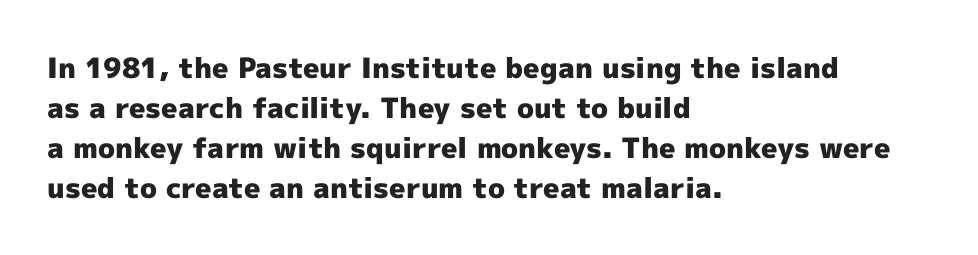
{"serif": "no", "italic": "no", "bold": "yes", "weight": "heavy", "width": "normal", "x_height": "medium", "monospaced": "no", "underline": "no", "align": "left", "line_spacing": "normal", "line_spacing_ratio": 1.43, "letter_spacing": "normal", "letter_spacing_em": 0.0, "glyph_px": 28}
